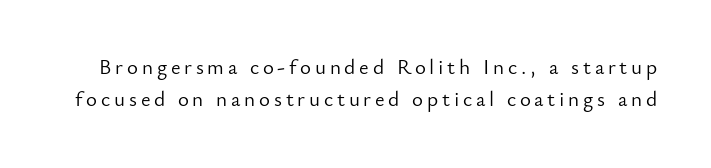
Q: Is the text bold? A: No.
Q: Is the text italic (slanted)? A: No, it is upright.
Q: Is the text underlined? A: No.
Q: Is the spacing between lines tight, normal or loose? A: Normal.
